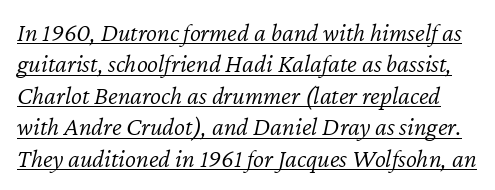
Q: Is the text bold? A: No.
Q: Is the text italic (slanted)? A: Yes, it leans right by about 12 degrees.
Q: Is the text underlined? A: Yes.
Q: Is the spacing between letters normal or unusually wide? A: Normal.
